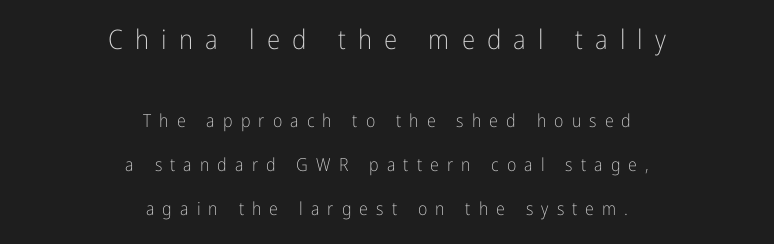
Q: Is the text bold? A: No.
Q: Is the text italic (slanted)? A: No, it is upright.
Q: Is the text underlined? A: No.
Q: How is the paragraph aligned? A: Centered.
Q: Is the spacing between letters normal or unusually wide? A: Unusually wide.
Q: Is the spacing between lines tight, normal or loose? A: Loose.
Q: Which block of text is set in a larger size, the first (top) or the second (bottom)? A: The first (top) one.
